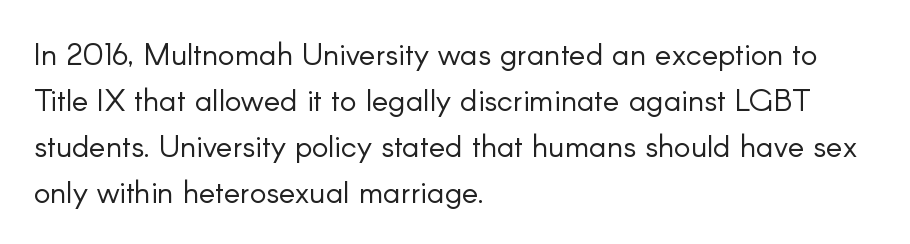
The image shows 31 px light sans-serif type, upright; set left-aligned, normal line spacing (1.48x), normal letter spacing, not underlined; low stroke contrast and a small x-height.
